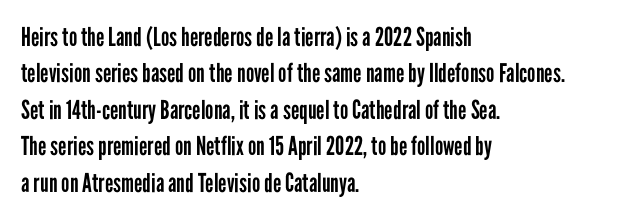
The image shows 26 px text type, upright; set left-aligned, normal line spacing (1.4x), normal letter spacing, not underlined.
